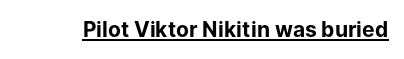
Emphasis is given by a line drawn under the lettering. Weight: bold. Honestly, the letter spacing is just normal — you wouldn't notice it. Is there any slant? The stems are plumb.
